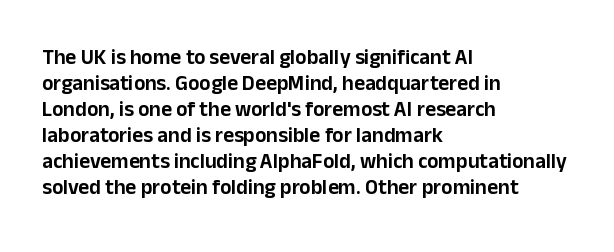
The image shows 21 px text type, upright; set left-aligned, line spacing 1.24x, normal letter spacing, not underlined.
